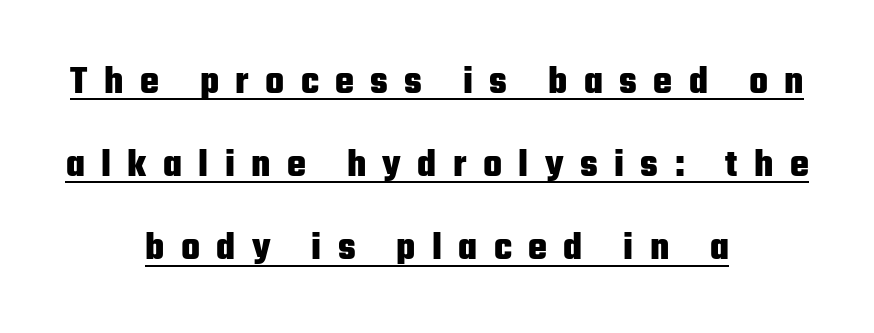
The image shows 40 px heavy, condensed sans-serif type, upright; set centered, loose line spacing (2.08x), unusually wide letter spacing (+0.41 em), underlined; low stroke contrast and a medium x-height.
